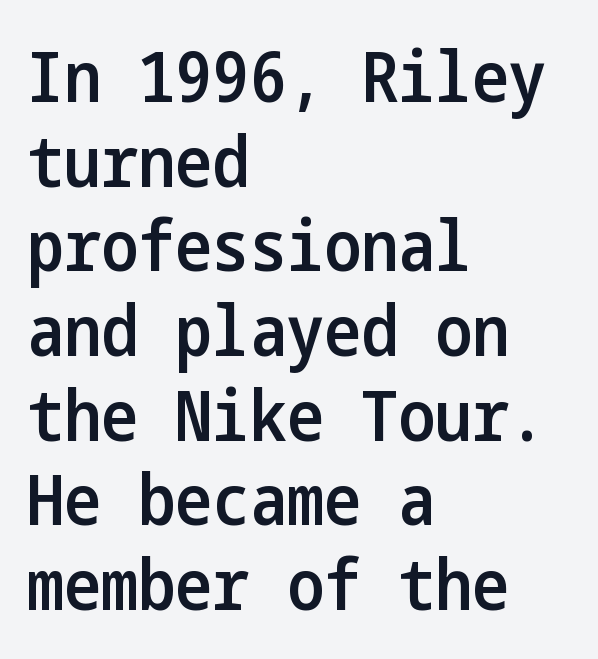
Q: Is the text bold? A: Semi-bold.
Q: Is the text italic (slanted)? A: No, it is upright.
Q: Is the typeface a serif or a sans-serif typeface? A: Sans-serif.
Q: Is the text underlined? A: No.
Q: How is the paragraph aligned? A: Left-aligned.
Q: Is the spacing between letters normal or unusually wide? A: Normal.
Q: Width (condensed, normal, or wide)? A: Condensed.
Q: Stroke contrast? A: Low.
Q: x-height? A: Medium.
